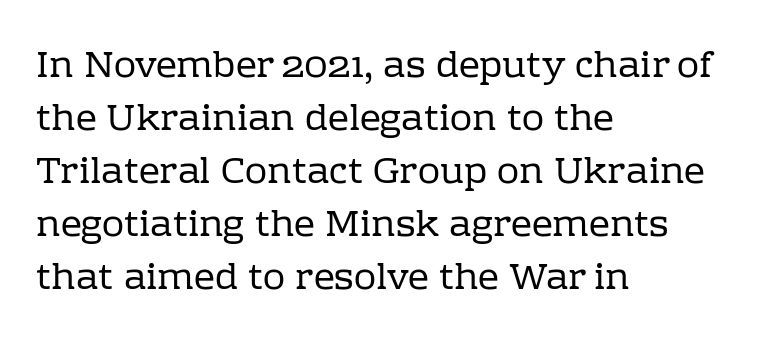
{"serif": "yes", "italic": "no", "bold": "no", "weight": "regular", "width": "normal", "stroke_contrast": "low", "x_height": "medium", "monospaced": "no", "underline": "no", "align": "left", "line_spacing": "normal", "line_spacing_ratio": 1.43, "letter_spacing": "normal", "letter_spacing_em": 0.0, "glyph_px": 37}
